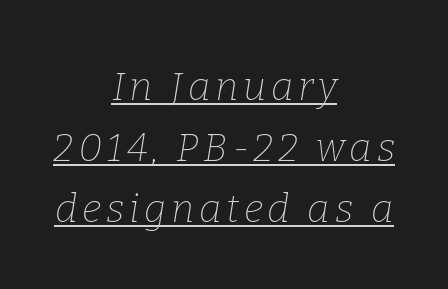
The image shows 39 px thin serif type, italic (leaning right); set centered, normal line spacing (1.57x), underlined; low stroke contrast and a medium x-height.
